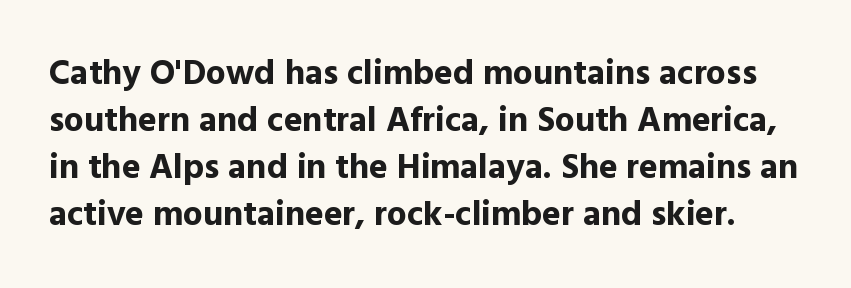
The image shows 35 px bold sans-serif type, upright; set normal line spacing (1.34x), normal letter spacing, not underlined; a medium x-height.
